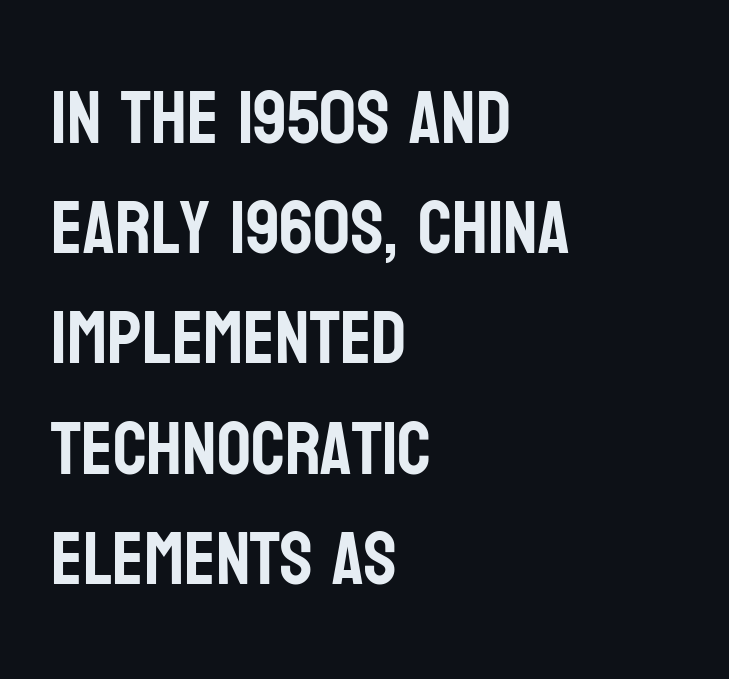
Q: Is the text italic (slanted)? A: No, it is upright.
Q: Is the typeface a serif or a sans-serif typeface? A: Sans-serif.
Q: Is the text underlined? A: No.
Q: How is the paragraph aligned? A: Left-aligned.
Q: Is the spacing between letters normal or unusually wide? A: Normal.
Q: Is the spacing between lines tight, normal or loose? A: Normal.
Q: Width (condensed, normal, or wide)? A: Condensed.
Q: Stroke contrast? A: Low.
Q: x-height? A: Large.
Q: Monospaced? A: No.
